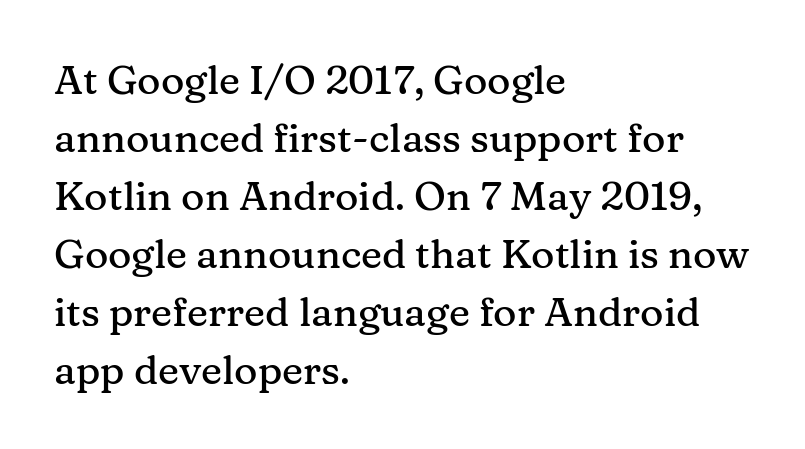
{"serif": "yes", "italic": "no", "width": "normal", "stroke_contrast": "medium", "x_height": "medium", "monospaced": "no", "underline": "no", "align": "left", "line_spacing": "normal", "line_spacing_ratio": 1.45, "letter_spacing": "normal", "letter_spacing_em": 0.0, "glyph_px": 40}
